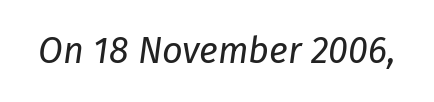
The image shows 36 px regular-weight type, italic (leaning right); set normal letter spacing, not underlined; low stroke contrast and a medium x-height.
